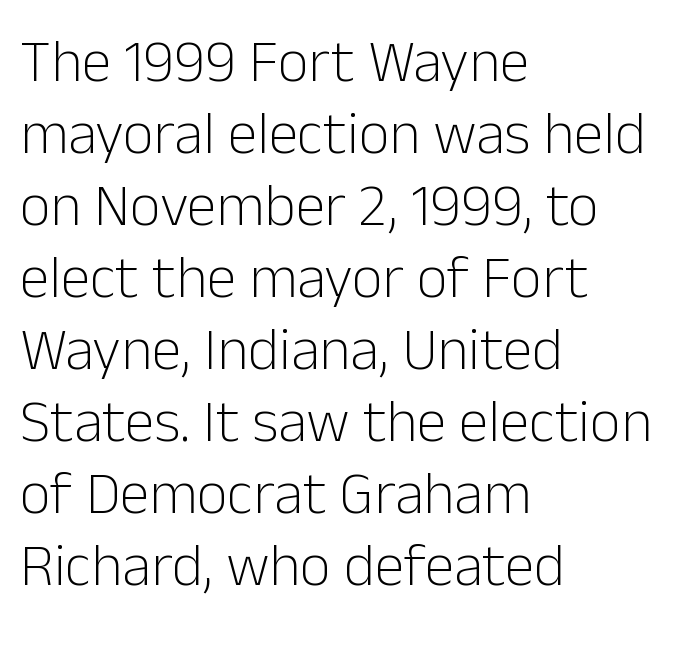
The image shows 60 px light sans-serif type, upright; set left-aligned, line spacing 1.2x, normal letter spacing, not underlined; low stroke contrast and a medium x-height.
